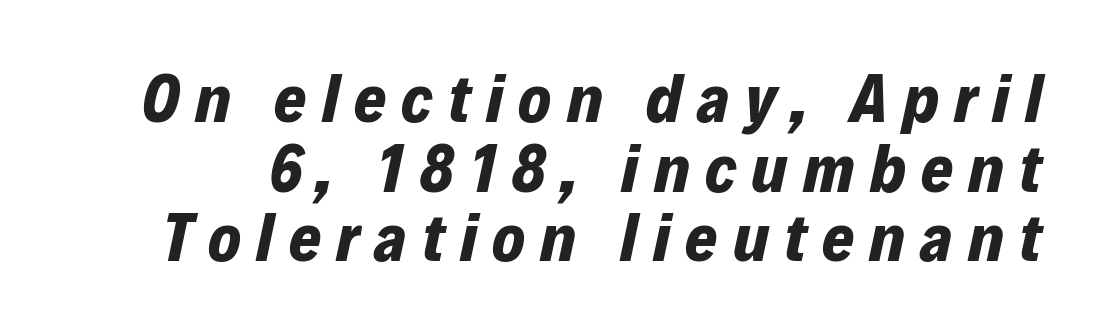
Q: Is the text bold? A: Yes.
Q: Is the text italic (slanted)? A: Yes, it leans right by about 12 degrees.
Q: Is the text underlined? A: No.
Q: Is the spacing between letters normal or unusually wide? A: Unusually wide.
Q: Is the spacing between lines tight, normal or loose? A: Tight.
Q: Width (condensed, normal, or wide)? A: Normal.
Q: Stroke contrast? A: Low.
Q: x-height? A: Medium.
Q: Monospaced? A: No.
